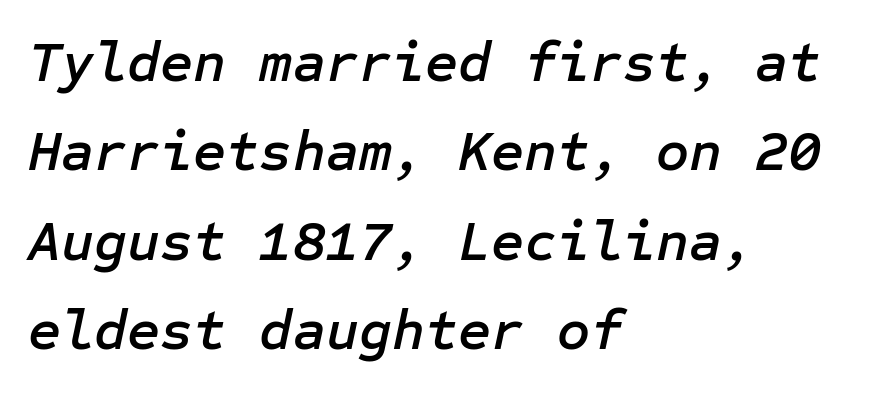
The image shows 57 px text type, italic (leaning right); set left-aligned, normal line spacing (1.57x), normal letter spacing, not underlined; low stroke contrast and a medium x-height.
